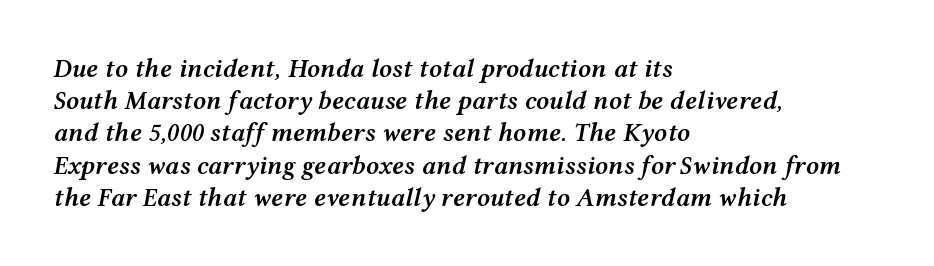
The image shows 26 px text type, italic (leaning right); set left-aligned, line spacing 1.24x, normal letter spacing, not underlined.
